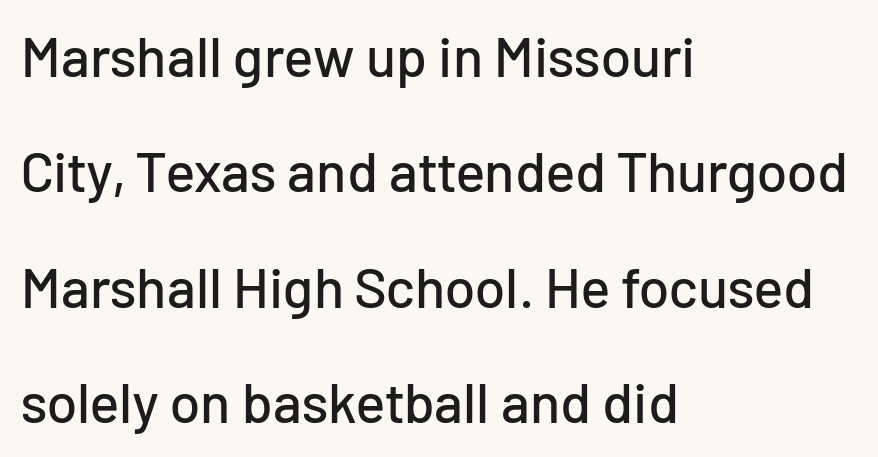
{"serif": "no", "italic": "no", "width": "normal", "stroke_contrast": "low", "x_height": "medium", "monospaced": "no", "underline": "no", "align": "left", "line_spacing": "loose", "line_spacing_ratio": 2.06, "letter_spacing": "normal", "letter_spacing_em": 0.0, "glyph_px": 56}
